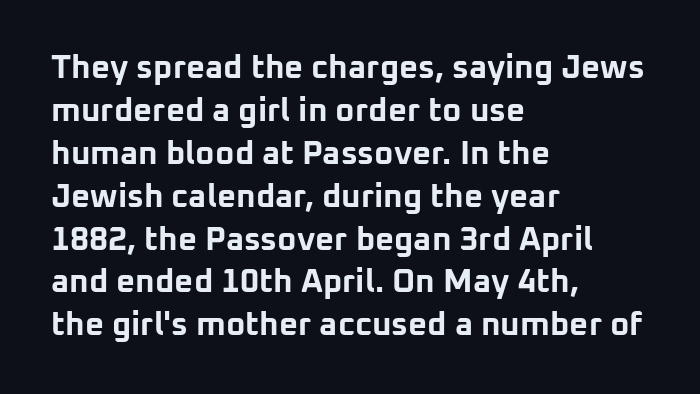
Layout note: lines flush left. Strokes here are thick enough to call this a true bold. The font family rendered here belongs to the sans-serif group. The area under the type is left untouched.
